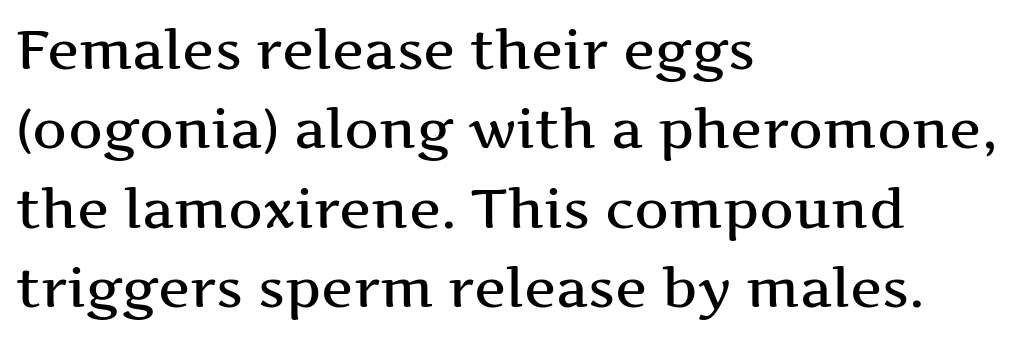
The image shows 54 px wide serif type, upright; set left-aligned, normal line spacing (1.47x), normal letter spacing, not underlined; medium stroke contrast and a medium x-height.
